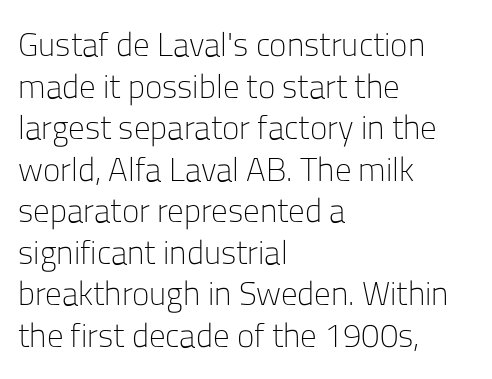
Looks like regular typesetting: each glyph gets only the width it needs. Caption: multi-line text, flush left, ragged right. Nope, no serifs anywhere on these letters. Students, note that the glyphs here touch the page at normal intervals. The string is rendered with underlining switched off.
